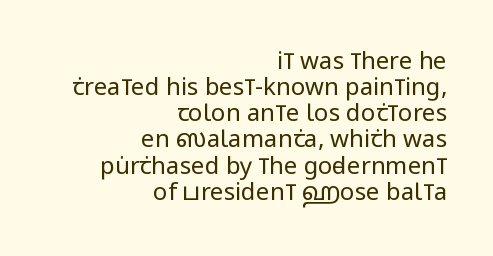
These lines were composed using upright roman letters. Layout note: lines flush right. You could call the tracking neutral — neither tight nor loose. No extra ink here — the face is not bold. The vertical gap from one line to the next is small.
